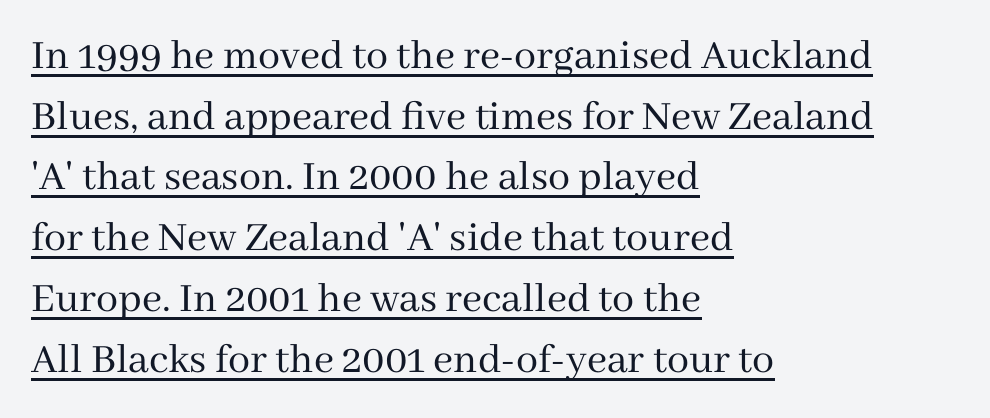
{"serif": "yes", "italic": "no", "bold": "no", "weight": "regular", "width": "normal", "stroke_contrast": "medium", "x_height": "medium", "monospaced": "no", "underline": "yes", "align": "left", "line_spacing": "normal", "line_spacing_ratio": 1.38, "letter_spacing": "normal", "letter_spacing_em": 0.0, "glyph_px": 44}
